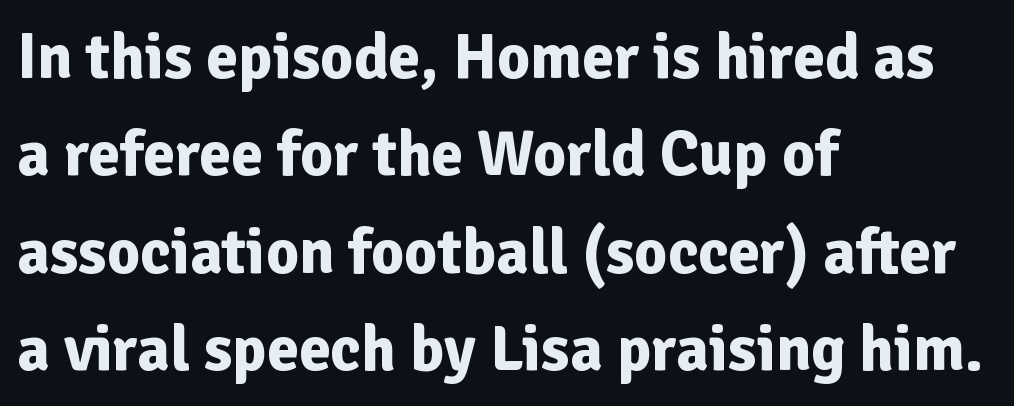
The typeface chosen for these lines omits serifs. The type sits square on the baseline with zero lean. Think of a printed novel: that variable character pitch is what you see here. The rendering uses a bold face; every stroke is thick and dark.
